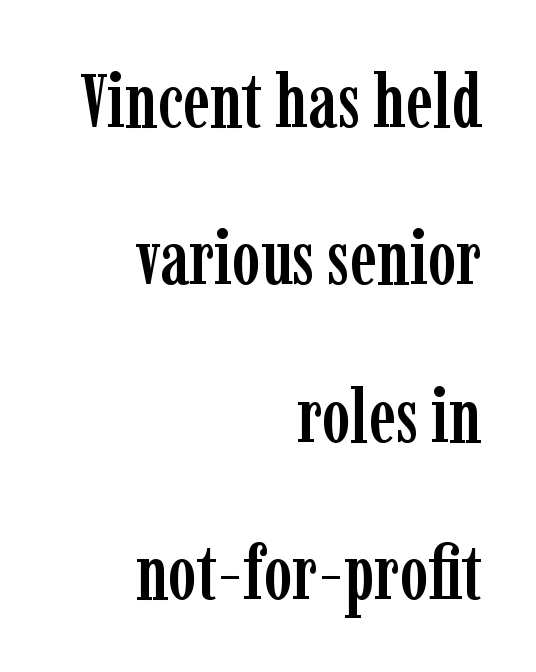
The image shows 76 px condensed serif type, upright; set right-aligned, loose line spacing (2.07x), normal letter spacing, not underlined; low stroke contrast and a medium x-height.
